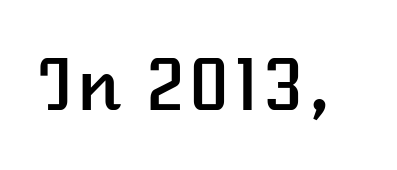
{"italic": "no", "width": "normal", "stroke_contrast": "low", "x_height": "medium", "monospaced": "no", "underline": "no", "letter_spacing": "normal", "letter_spacing_em": 0.0, "glyph_px": 71}
